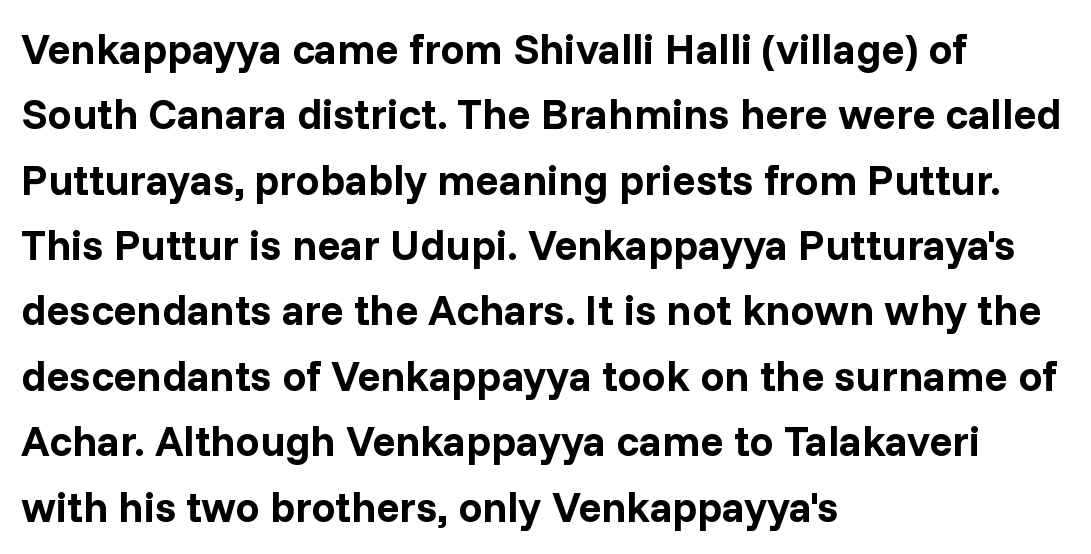
The image shows 43 px bold sans-serif type, upright; set left-aligned, normal line spacing (1.52x), normal letter spacing, not underlined; low stroke contrast and a medium x-height.
